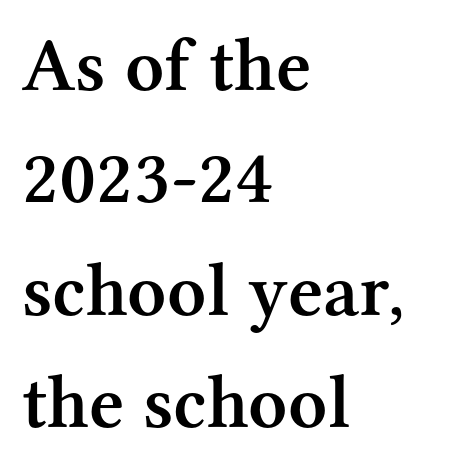
Q: Is the text bold? A: Semi-bold.
Q: Is the text italic (slanted)? A: No, it is upright.
Q: Is the typeface a serif or a sans-serif typeface? A: Serif.
Q: Is the text underlined? A: No.
Q: How is the paragraph aligned? A: Left-aligned.
Q: Is the spacing between letters normal or unusually wide? A: Normal.
Q: Is the spacing between lines tight, normal or loose? A: Normal.
Q: Width (condensed, normal, or wide)? A: Normal.
Q: Stroke contrast? A: Medium.
Q: x-height? A: Medium.
Q: Monospaced? A: No.
